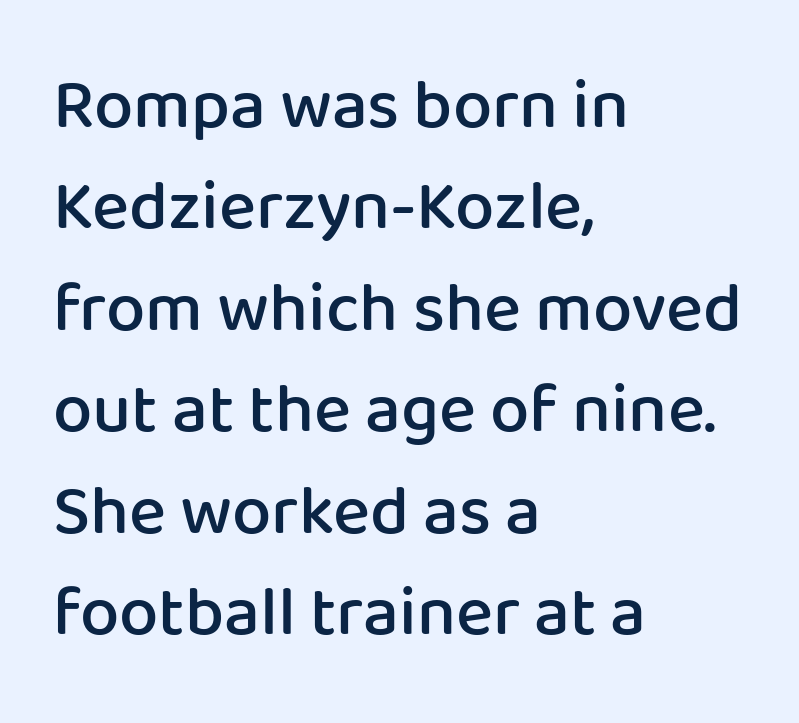
{"serif": "no", "italic": "no", "bold": "semi", "weight": "semibold", "width": "normal", "stroke_contrast": "low", "x_height": "medium", "monospaced": "no", "underline": "no", "align": "left", "line_spacing": "normal", "line_spacing_ratio": 1.45, "letter_spacing": "normal", "letter_spacing_em": 0.0, "glyph_px": 70}
